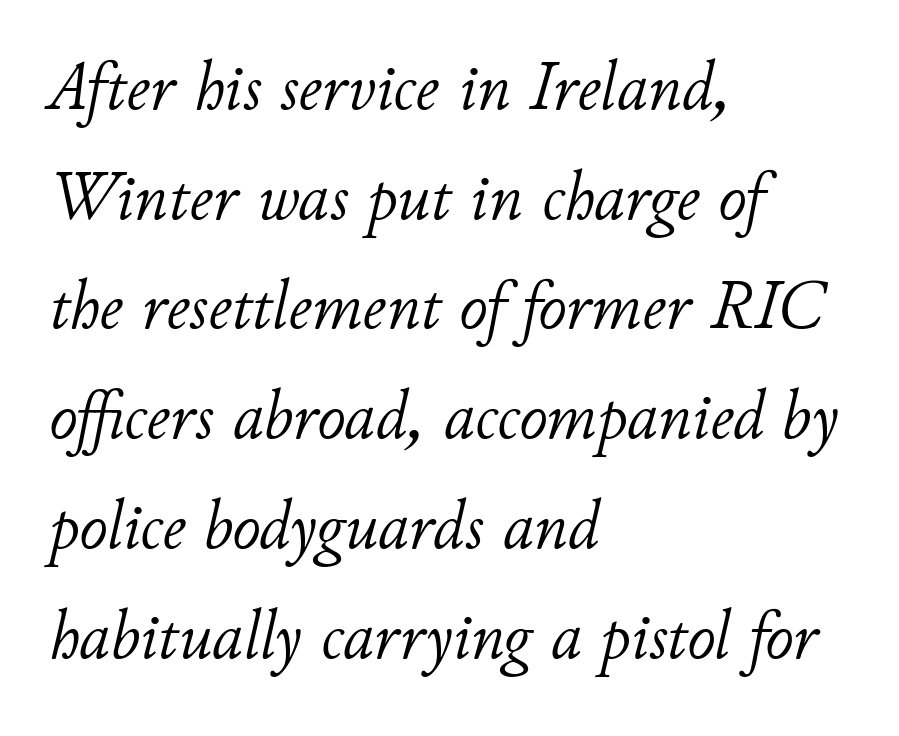
{"italic": "yes", "lean": "right", "slant_degrees": 11, "bold": "no", "weight": "light", "width": "normal", "stroke_contrast": "low", "x_height": "small", "monospaced": "no", "underline": "no", "align": "left", "line_spacing": "normal", "line_spacing_ratio": 1.59, "letter_spacing": "normal", "letter_spacing_em": 0.0, "glyph_px": 69}
